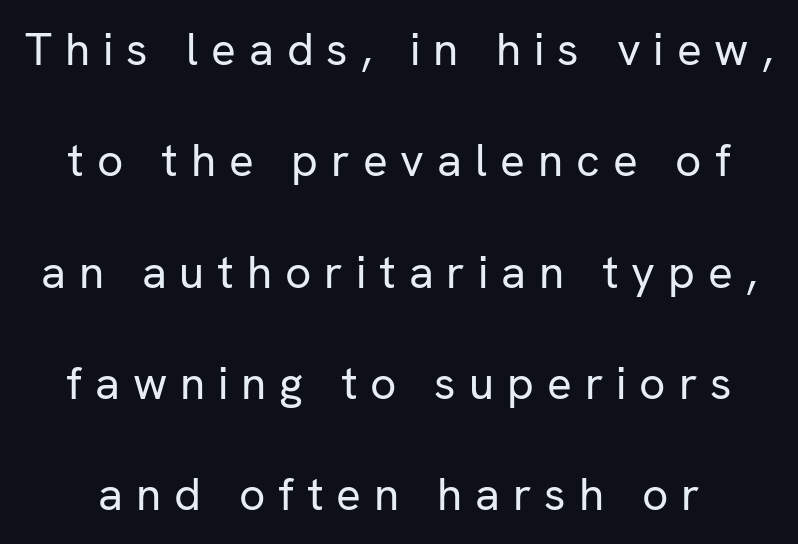
{"serif": "no", "italic": "no", "bold": "no", "weight": "regular", "width": "normal", "stroke_contrast": "low", "x_height": "medium", "monospaced": "no", "underline": "no", "line_spacing": "loose", "line_spacing_ratio": 2.42, "letter_spacing": "wide", "letter_spacing_em": 0.28, "glyph_px": 46}
